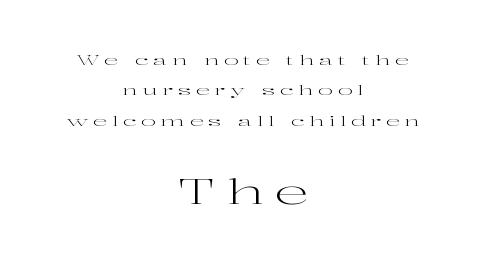
Rows of type keep a wide berth in the vertical direction. Nothing heavy about these letters — not bold at all. The later block is typeset at a bigger size than the earlier block. Is the block centered? Yes — each line is placed symmetrically about the middle. The type family on display is of the serif kind. Each letter keeps its own natural width here, so spacing adapts to shape.
